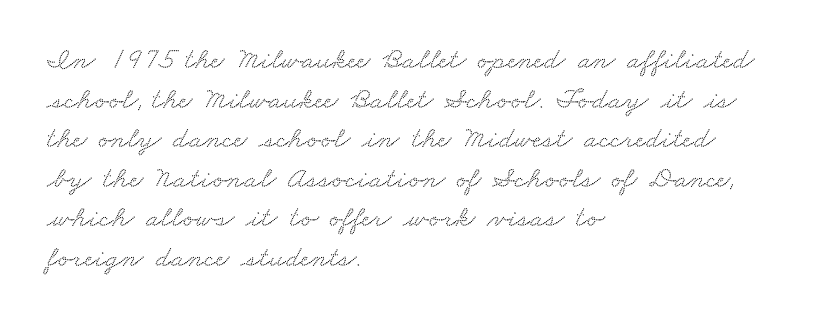
Caption: standard tracking, unaltered. What kind of face is this? One with serifs. The leading is moderate, giving the passage an even texture. Do the characters align in a grid? No, the font is proportional. In CSS terms this would be text-align: left.
